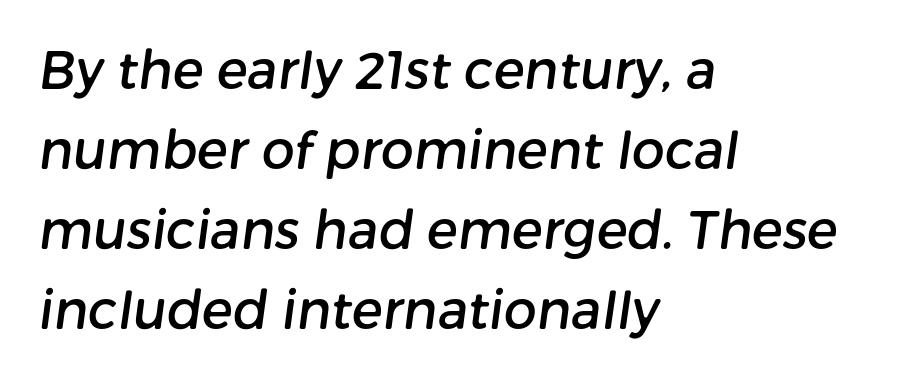
The image shows 52 px sans-serif type; set left-aligned, normal line spacing (1.54x), normal letter spacing, not underlined; low stroke contrast and a medium x-height.
